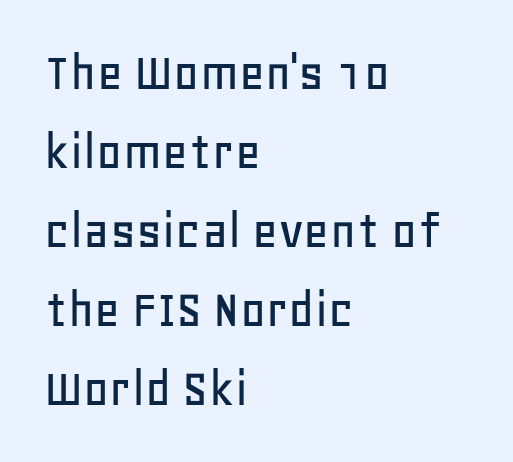
Bare-footed words on every line. Standard letterfit; no display-style spreading of the glyphs. These lines stack with their left ends in a neat column. Looks like regular typesetting: each glyph gets only the width it needs.
